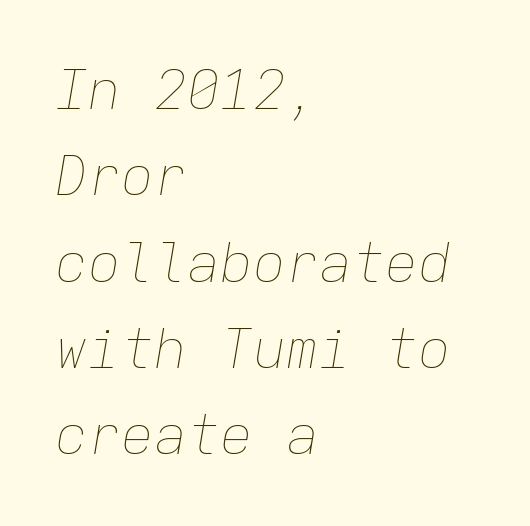
Q: Is the text bold? A: No.
Q: Is the text italic (slanted)? A: Yes, it leans right by about 9 degrees.
Q: Is the text underlined? A: No.
Q: How is the paragraph aligned? A: Left-aligned.
Q: Is the spacing between letters normal or unusually wide? A: Normal.
Q: Is the spacing between lines tight, normal or loose? A: Normal.
Q: Width (condensed, normal, or wide)? A: Normal.
Q: Stroke contrast? A: Low.
Q: x-height? A: Medium.
Q: Monospaced? A: Yes.
